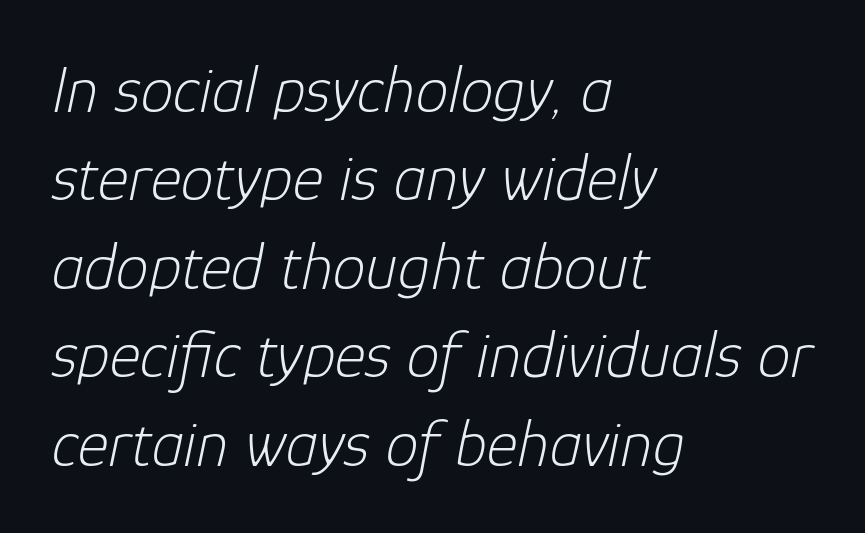
{"italic": "yes", "lean": "right", "slant_degrees": 12, "bold": "no", "weight": "light", "width": "normal", "stroke_contrast": "low", "x_height": "medium", "monospaced": "no", "underline": "no", "align": "left", "line_spacing": "normal", "line_spacing_ratio": 1.34, "letter_spacing": "normal", "letter_spacing_em": 0.0, "glyph_px": 66}
